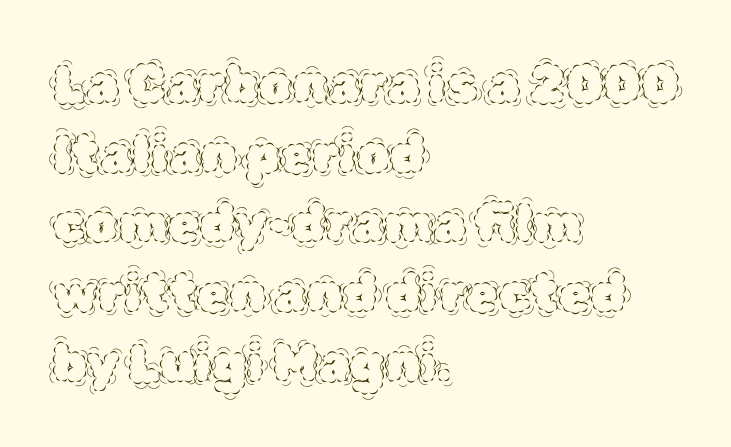
Q: Is the text bold? A: No.
Q: Is the text italic (slanted)? A: No, it is upright.
Q: Is the text underlined? A: No.
Q: How is the paragraph aligned? A: Left-aligned.
Q: Is the spacing between letters normal or unusually wide? A: Normal.
Q: Is the spacing between lines tight, normal or loose? A: Normal.
Q: Width (condensed, normal, or wide)? A: Normal.
Q: x-height? A: Large.
Q: Monospaced? A: No.
